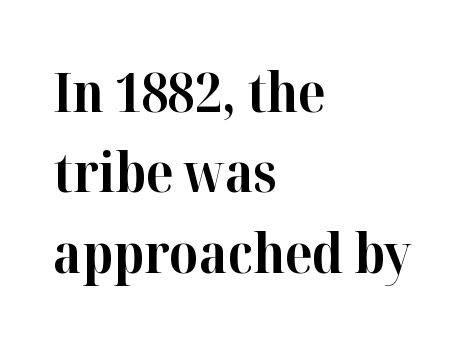
Typesetter's note: full bold, strokes at maximum text heaviness. Characters remain perfectly vertical along every line. The glyphs in this specimen are seriffed. Proportional: the letters do not fall into vertical columns. Nobody touched the tracking dial on this one.
